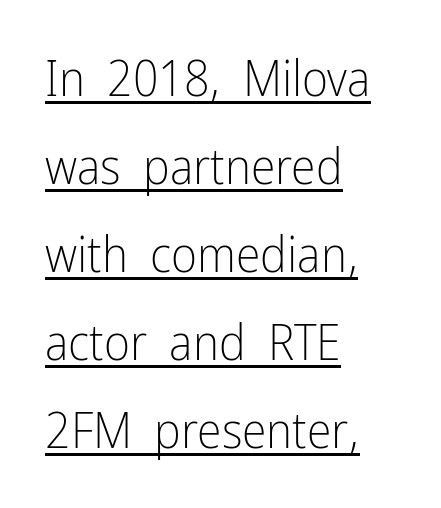
{"serif": "no", "italic": "no", "bold": "no", "weight": "light", "width": "condensed", "stroke_contrast": "low", "x_height": "medium", "monospaced": "no", "underline": "yes", "align": "left", "line_spacing_ratio": 1.76, "letter_spacing": "normal", "letter_spacing_em": 0.0, "glyph_px": 50}
